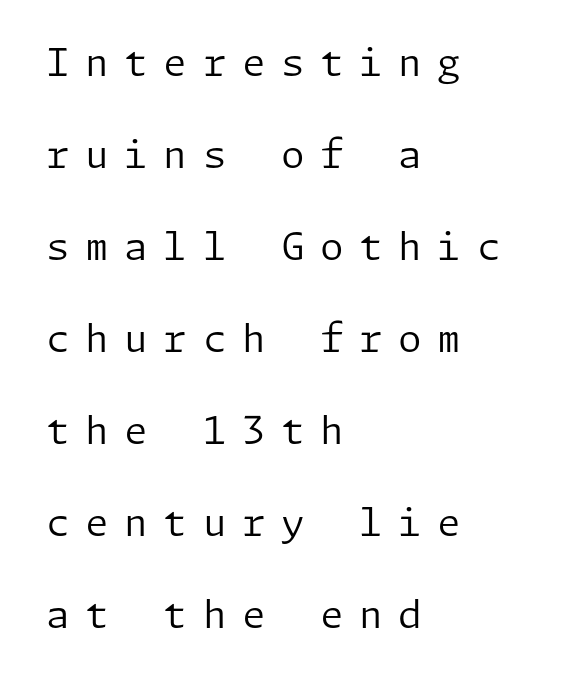
The font's upright variant was chosen for this text. The font family rendered here belongs to the sans-serif group. These lines are set flush left with a ragged right edge. Letter spacing: wide. The passage shown stacks its lines with a broad gap. Stems and bowls with no extra thickness — not bold.
